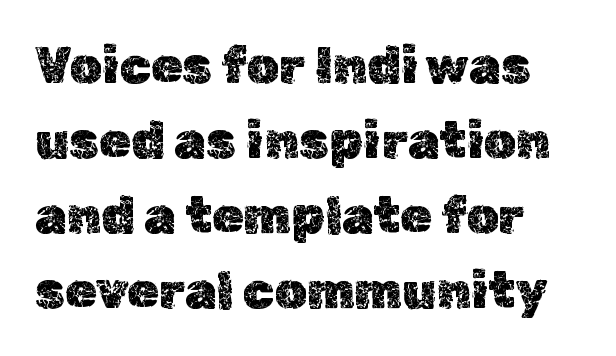
The image shows 51 px text type, upright; set left-aligned, normal line spacing (1.47x), normal letter spacing, not underlined; a medium x-height.
